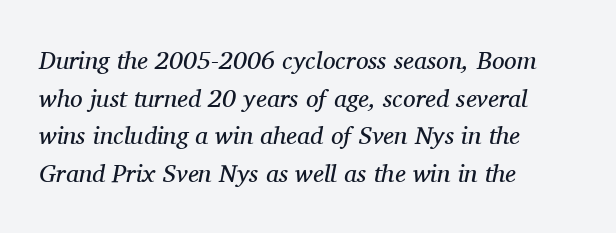
The image shows 25 px text type, italic (leaning right); set left-aligned, normal line spacing (1.51x), normal letter spacing, not underlined.
